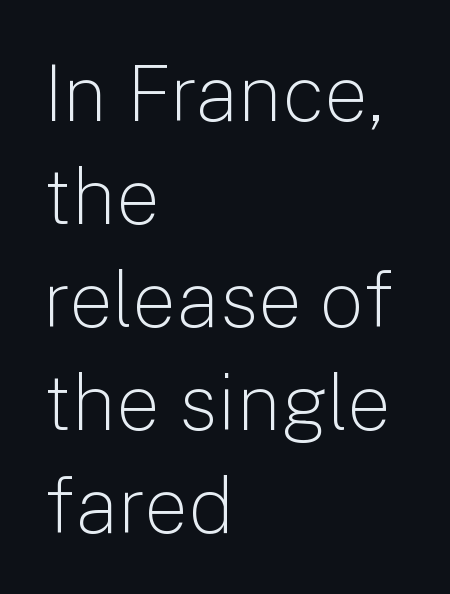
Leftover space on each line is placed entirely after the last word. Nope, not italic — everything's standing straight. A light-to-regular cut is what we see here. The rendering uses natural spacing where letterforms have individual widths. Compared with typical body copy, the letter spacing here is the same.
